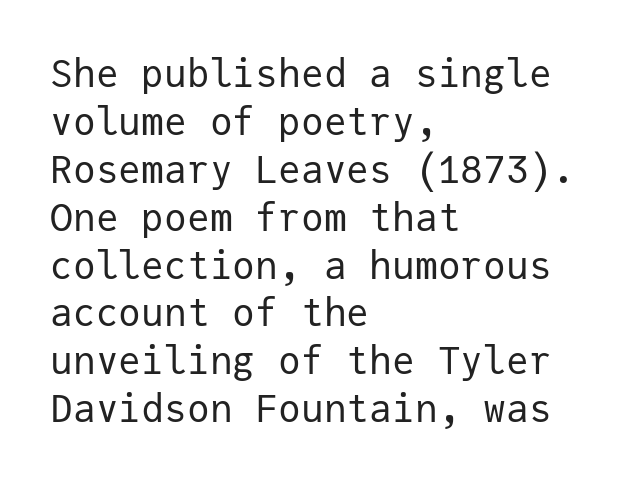
The image shows 38 px regular-weight sans-serif type, upright, monospaced; set left-aligned, normal line spacing (1.26x), normal letter spacing, not underlined; low stroke contrast and a medium x-height.
